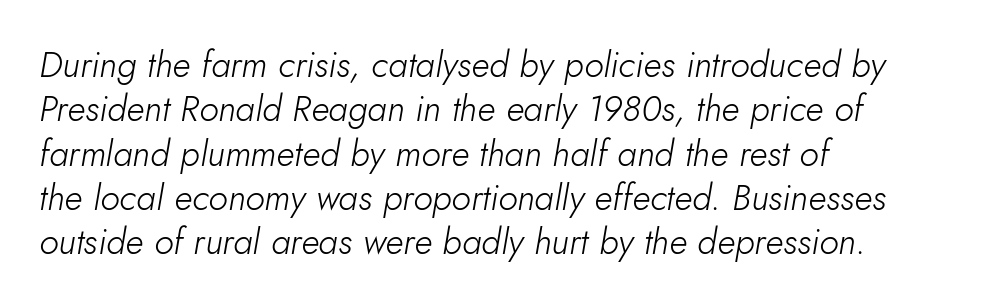
Q: Is the text bold? A: No.
Q: Is the text italic (slanted)? A: Yes, it leans right by about 10 degrees.
Q: Is the text underlined? A: No.
Q: How is the paragraph aligned? A: Left-aligned.
Q: Is the spacing between letters normal or unusually wide? A: Normal.
Q: Width (condensed, normal, or wide)? A: Normal.
Q: Stroke contrast? A: Low.
Q: x-height? A: Small.
Q: Monospaced? A: No.
